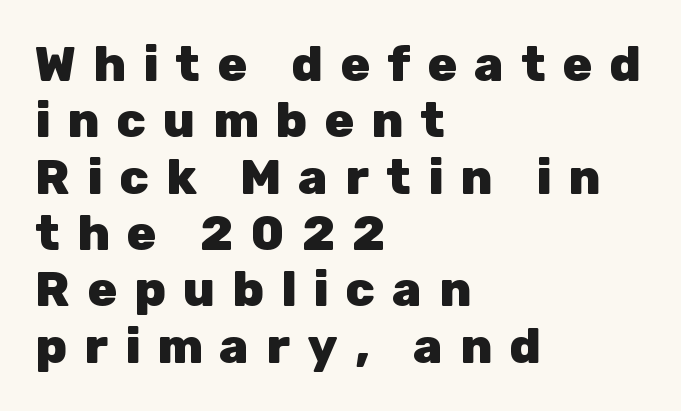
The image shows 49 px heavy sans-serif type, upright; set left-aligned, tight line spacing (1.15x), unusually wide letter spacing (+0.35 em), not underlined; low stroke contrast and a medium x-height.
